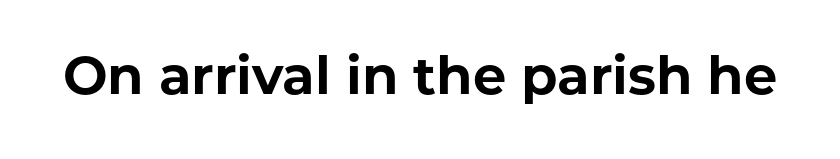
{"serif": "no", "italic": "no", "bold": "yes", "weight": "bold", "width": "normal", "stroke_contrast": "low", "x_height": "medium", "monospaced": "no", "underline": "no", "letter_spacing": "normal", "letter_spacing_em": 0.0, "glyph_px": 53}
